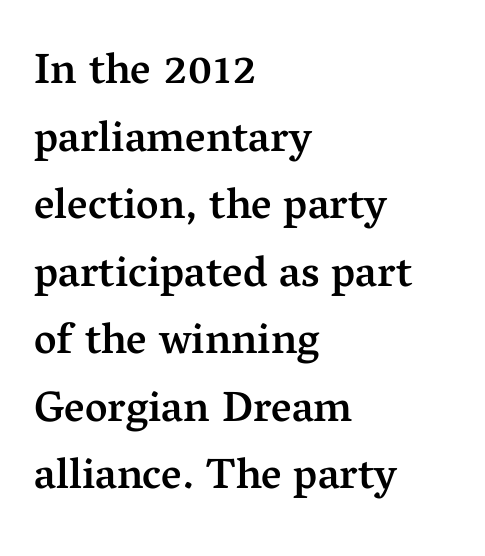
The image shows 43 px semibold serif type, upright; set left-aligned, normal line spacing (1.57x), normal letter spacing, not underlined; medium stroke contrast and a medium x-height.
